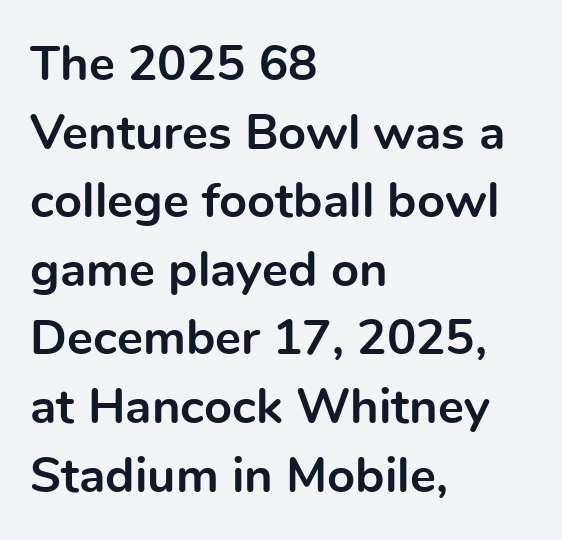
The image shows 49 px bold sans-serif type, upright; set left-aligned, normal line spacing (1.4x), normal letter spacing, not underlined; a medium x-height.
